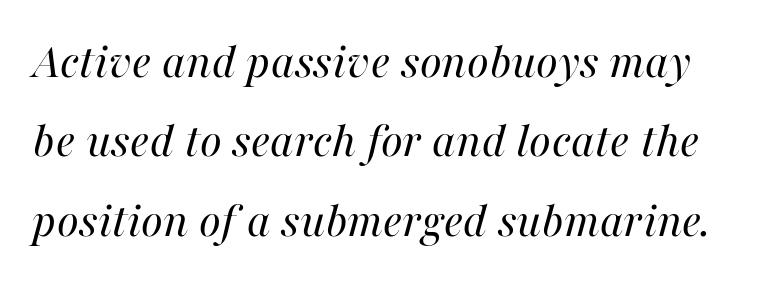
{"italic": "yes", "lean": "right", "slant_degrees": 16, "bold": "no", "weight": "regular", "width": "normal", "stroke_contrast": "high", "x_height": "medium", "monospaced": "no", "underline": "no", "line_spacing": "normal", "line_spacing_ratio": 1.59, "letter_spacing": "normal", "letter_spacing_em": 0.0, "glyph_px": 50}
